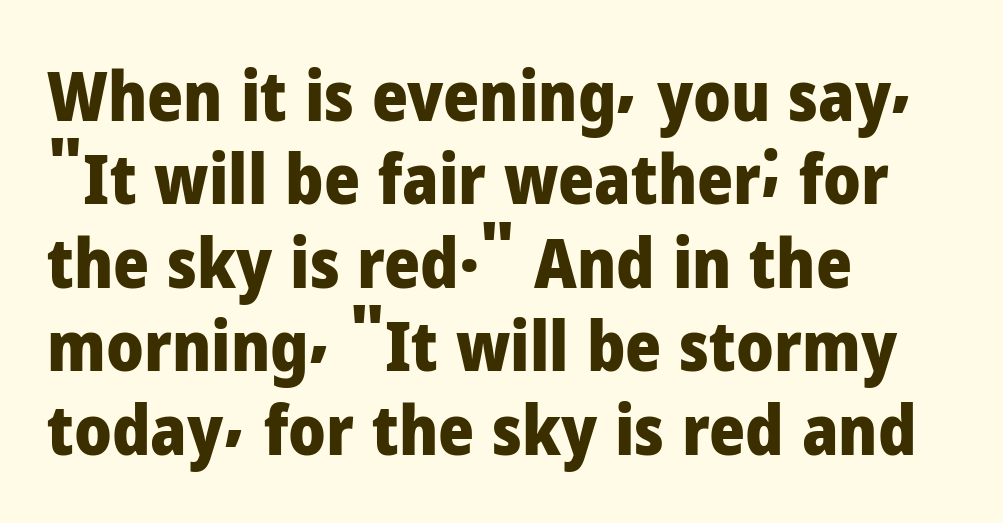
{"serif": "no", "italic": "no", "bold": "yes", "weight": "heavy", "width": "normal", "stroke_contrast": "low", "x_height": "medium", "monospaced": "no", "underline": "no", "align": "left", "line_spacing_ratio": 1.21, "letter_spacing": "normal", "letter_spacing_em": 0.0, "glyph_px": 69}
